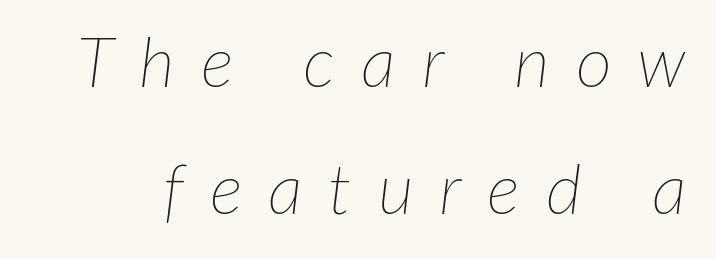
Q: Is the text bold? A: No.
Q: Is the text italic (slanted)? A: Yes, it leans right by about 7 degrees.
Q: Is the text underlined? A: No.
Q: Is the spacing between letters normal or unusually wide? A: Unusually wide.
Q: Width (condensed, normal, or wide)? A: Normal.
Q: Stroke contrast? A: Low.
Q: x-height? A: Medium.
Q: Monospaced? A: No.
